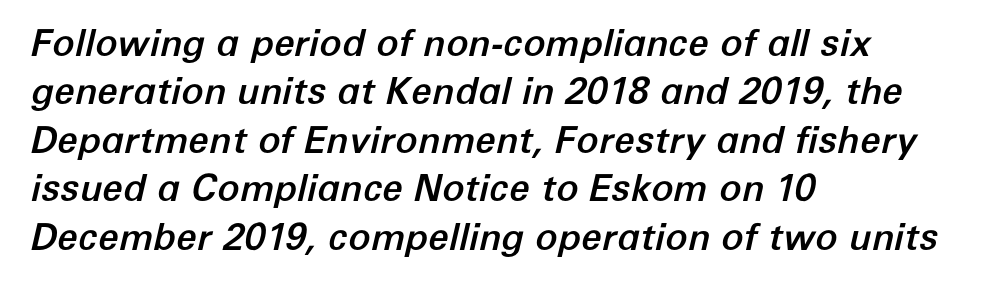
Q: Is the text italic (slanted)? A: Yes, it leans right by about 12 degrees.
Q: Is the text underlined? A: No.
Q: How is the paragraph aligned? A: Left-aligned.
Q: Is the spacing between letters normal or unusually wide? A: Normal.
Q: Is the spacing between lines tight, normal or loose? A: Normal.
Q: Width (condensed, normal, or wide)? A: Normal.
Q: Stroke contrast? A: Low.
Q: x-height? A: Medium.
Q: Monospaced? A: No.
